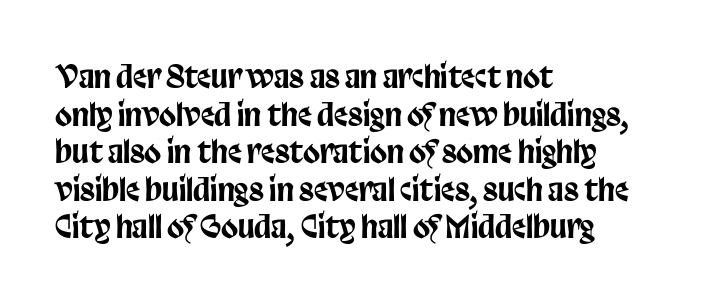
Q: Is the text italic (slanted)? A: No, it is upright.
Q: Is the typeface a serif or a sans-serif typeface? A: Sans-serif.
Q: Is the text underlined? A: No.
Q: How is the paragraph aligned? A: Left-aligned.
Q: Is the spacing between letters normal or unusually wide? A: Normal.
Q: Width (condensed, normal, or wide)? A: Condensed.
Q: Stroke contrast? A: Low.
Q: x-height? A: Large.
Q: Monospaced? A: No.
